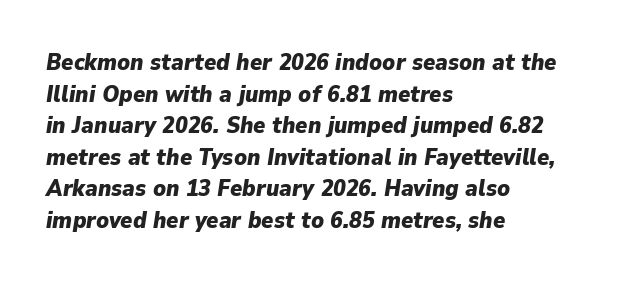
The image shows 23 px bold type, italic (leaning right); set left-aligned, normal line spacing (1.37x), normal letter spacing, not underlined.
